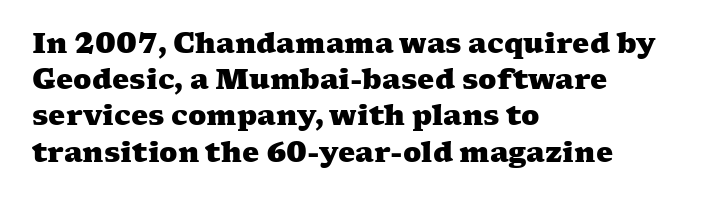
{"bold": "yes", "underline": "no", "align": "left", "line_spacing": "normal", "line_spacing_ratio": 1.34, "letter_spacing": "normal", "letter_spacing_em": 0.0, "glyph_px": 27}
